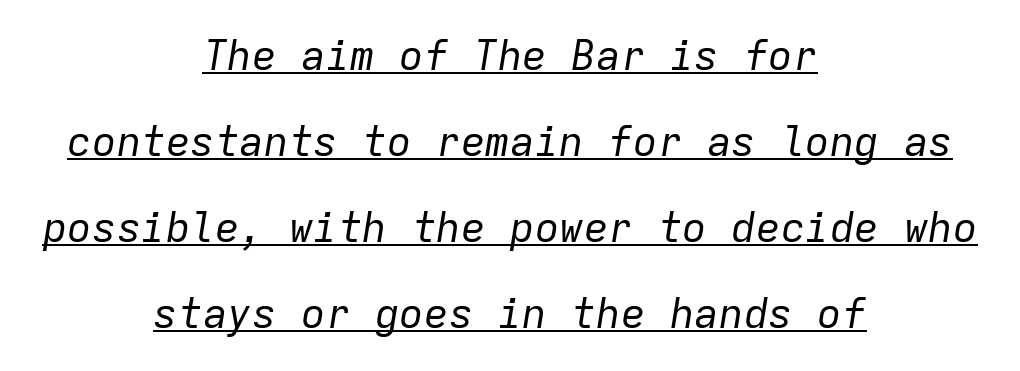
The image shows 41 px regular-weight type, italic (leaning right), monospaced; set centered, loose line spacing (2.1x), normal letter spacing, underlined; low stroke contrast and a medium x-height.
